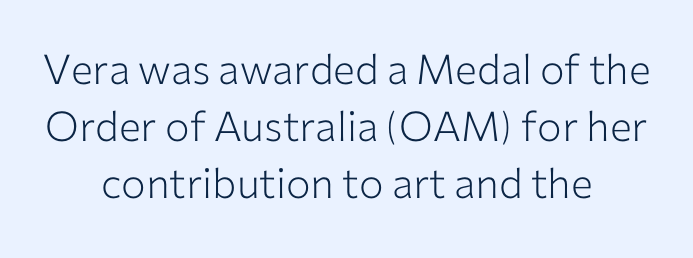
The image shows 41 px light sans-serif type, upright; set centered, normal line spacing (1.39x), normal letter spacing, not underlined; low stroke contrast and a medium x-height.
